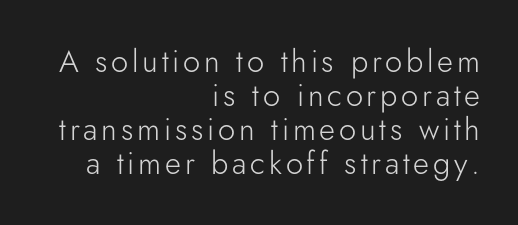
The image shows 31 px light sans-serif type, upright; set right-aligned, tight line spacing (1.1x), not underlined; low stroke contrast and a small x-height.
